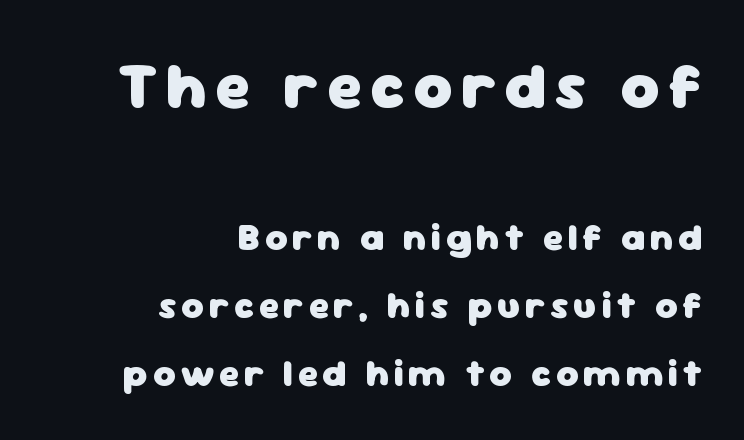
The composition opens big and finishes small. Each letter keeps its own natural width here, so spacing adapts to shape. Each line ends at the same right margin while the left side varies. Serif or sans? Sans — the stroke terminals are bare. A clean baseline with only descenders dipping below it. The letters stand straight up with perfectly vertical stems.
